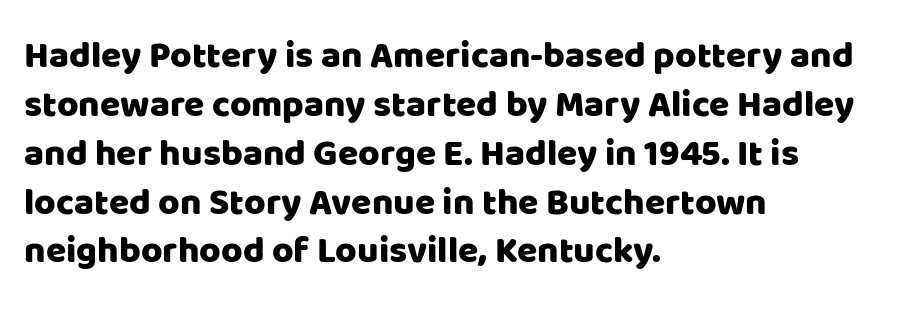
Q: Is the text italic (slanted)? A: No, it is upright.
Q: Is the typeface a serif or a sans-serif typeface? A: Sans-serif.
Q: Is the text underlined? A: No.
Q: How is the paragraph aligned? A: Left-aligned.
Q: Is the spacing between letters normal or unusually wide? A: Normal.
Q: Is the spacing between lines tight, normal or loose? A: Normal.
Q: Width (condensed, normal, or wide)? A: Normal.
Q: Stroke contrast? A: Low.
Q: x-height? A: Large.
Q: Monospaced? A: No.
